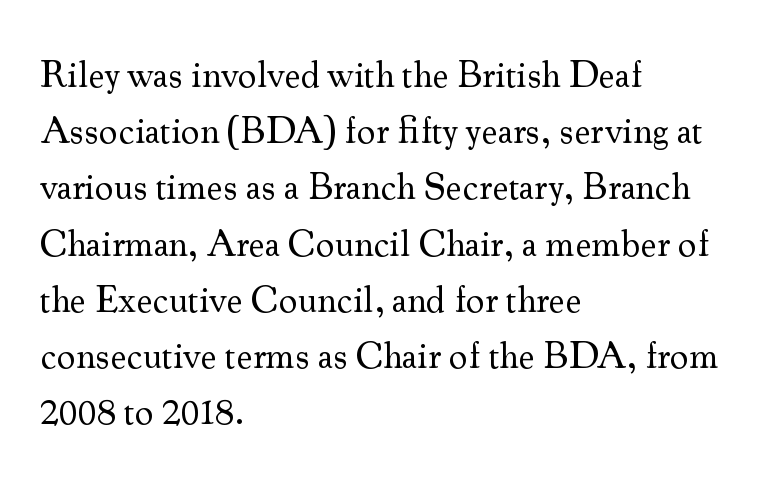
Q: Is the text bold? A: No.
Q: Is the text italic (slanted)? A: No, it is upright.
Q: Is the typeface a serif or a sans-serif typeface? A: Serif.
Q: Is the text underlined? A: No.
Q: How is the paragraph aligned? A: Left-aligned.
Q: Is the spacing between letters normal or unusually wide? A: Normal.
Q: Is the spacing between lines tight, normal or loose? A: Normal.
Q: Width (condensed, normal, or wide)? A: Normal.
Q: Stroke contrast? A: Medium.
Q: x-height? A: Small.
Q: Monospaced? A: No.
